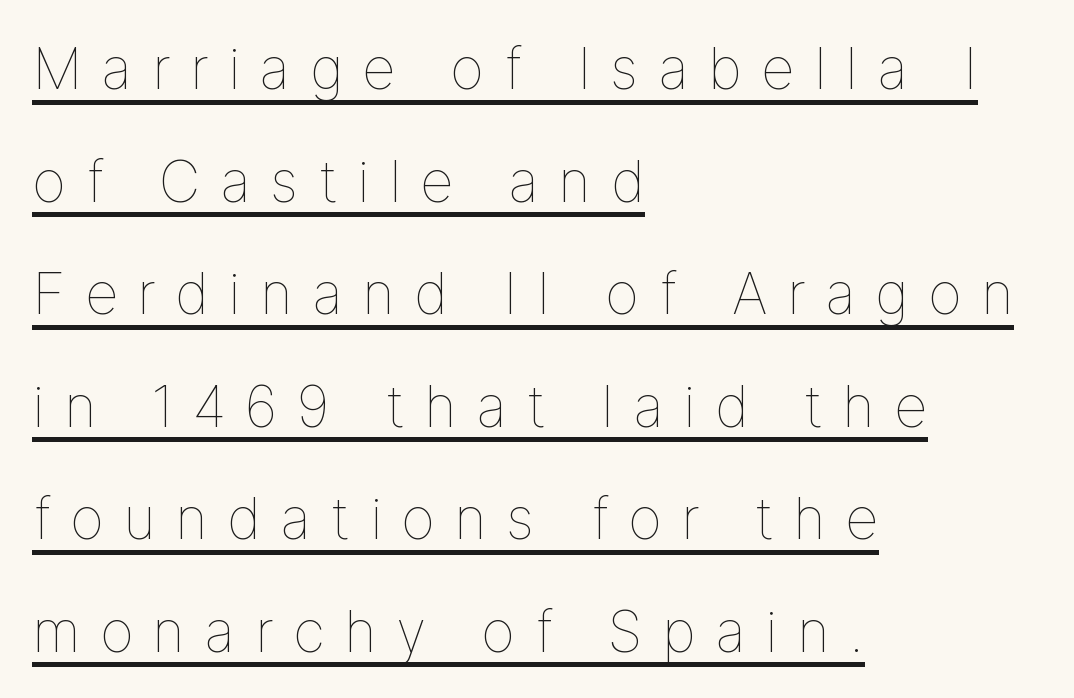
Q: Is the text bold? A: No.
Q: Is the text italic (slanted)? A: No, it is upright.
Q: Is the text underlined? A: Yes.
Q: How is the paragraph aligned? A: Left-aligned.
Q: Is the spacing between letters normal or unusually wide? A: Unusually wide.
Q: Is the spacing between lines tight, normal or loose? A: Loose.
Q: Width (condensed, normal, or wide)? A: Normal.
Q: Stroke contrast? A: Low.
Q: x-height? A: Medium.
Q: Monospaced? A: No.
